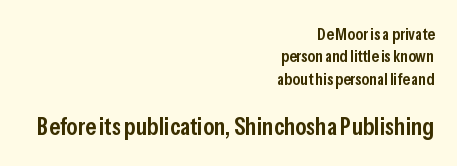
Q: Is the text bold? A: Semi-bold.
Q: Is the text italic (slanted)? A: No, it is upright.
Q: Is the text underlined? A: No.
Q: How is the paragraph aligned? A: Right-aligned.
Q: Is the spacing between letters normal or unusually wide? A: Normal.
Q: Is the spacing between lines tight, normal or loose? A: Normal.
Q: Which block of text is set in a larger size, the first (top) or the second (bottom)? A: The second (bottom) one.
